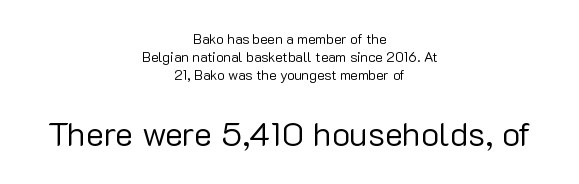
Words appear dense and cohesive because spacing is normal. Which margin do the lines hug? Neither — every line sits in the middle. The typography opts for an upright posture over an oblique one. Weight: in the light-to-regular range. Each letter keeps its own natural width here, so spacing adapts to shape. Horizontal bands of white between lines are of average thickness.
